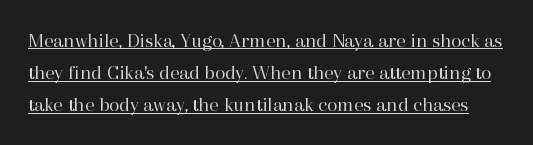
Words appear dense and cohesive because spacing is normal. Ascenders rise straight up at ninety degrees. This rendering features underlined lettering. Nothing heavy about these letters — not bold at all. Notice how descenders clear the ascenders below comfortably — that's standard leading.
